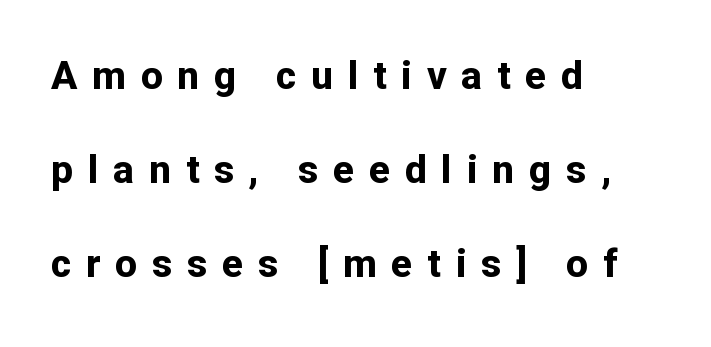
The image shows 39 px bold sans-serif type, upright; set left-aligned, loose line spacing (2.41x), unusually wide letter spacing (+0.38 em), not underlined; low stroke contrast and a medium x-height.
